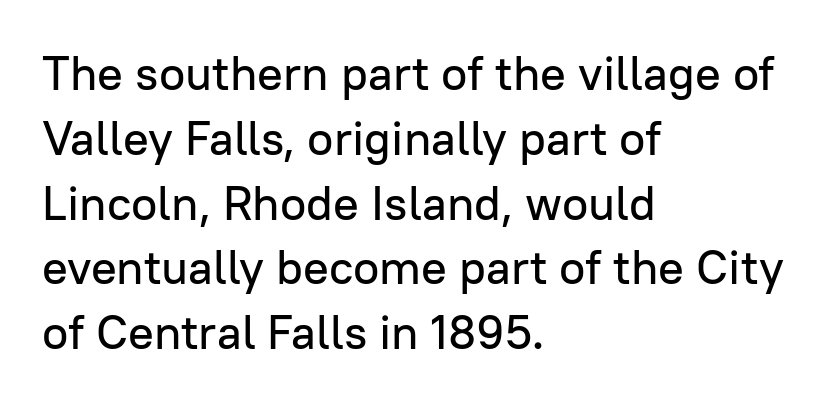
Horizontal alignment here is leftward, the default for most running prose. This is the regular roman posture of the typeface. The type family on display is of the sans-serif kind. Check the space under the baseline: it is left empty.
